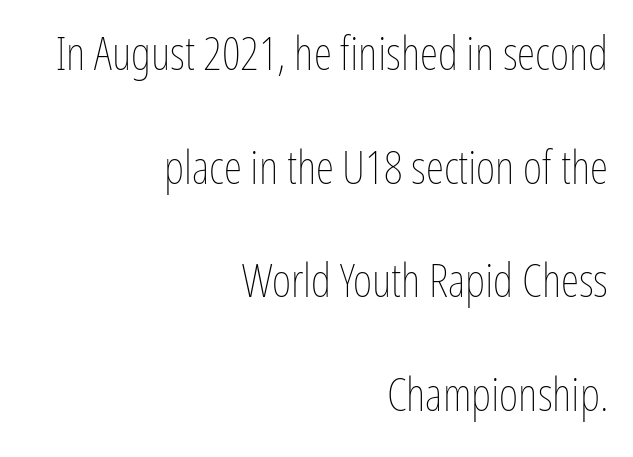
Q: Is the text bold? A: No.
Q: Is the text italic (slanted)? A: No, it is upright.
Q: Is the text underlined? A: No.
Q: How is the paragraph aligned? A: Right-aligned.
Q: Is the spacing between letters normal or unusually wide? A: Normal.
Q: Is the spacing between lines tight, normal or loose? A: Loose.
Q: Width (condensed, normal, or wide)? A: Condensed.
Q: Stroke contrast? A: Low.
Q: x-height? A: Medium.
Q: Monospaced? A: No.
